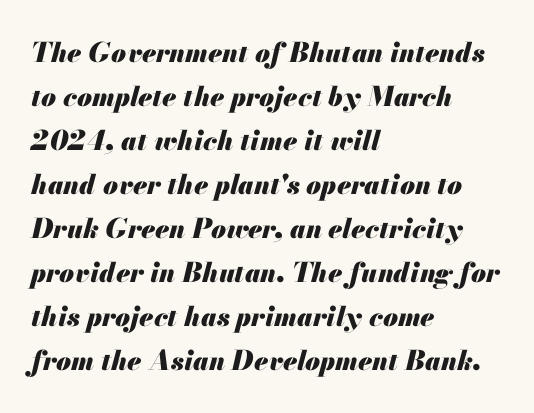
{"italic": "yes", "lean": "right", "slant_degrees": 13, "bold": "yes", "underline": "no", "align": "left", "line_spacing": "normal", "line_spacing_ratio": 1.63, "letter_spacing": "normal", "letter_spacing_em": 0.0, "glyph_px": 27}
